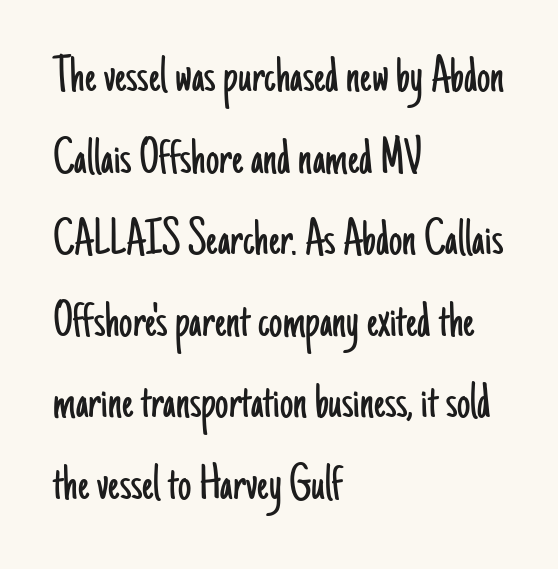
The image shows 53 px light, condensed sans-serif type, upright; set left-aligned, normal line spacing (1.54x), normal letter spacing, not underlined; low stroke contrast and a small x-height.
